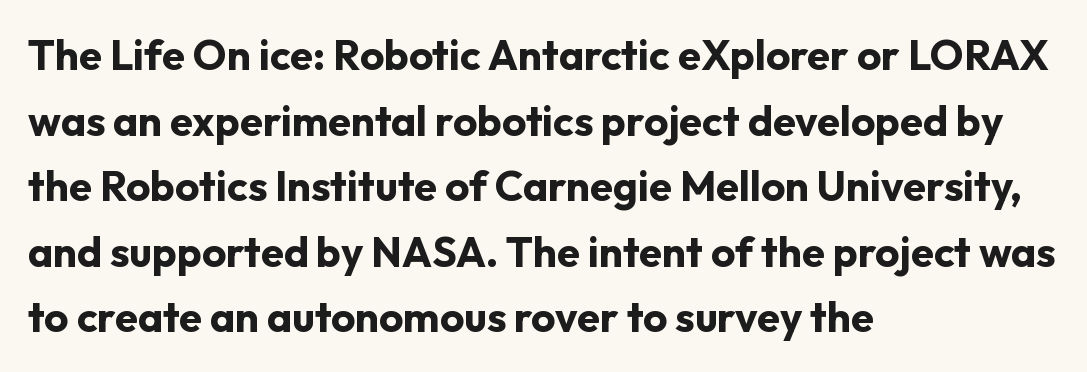
The image shows 42 px bold sans-serif type, upright; set left-aligned, normal line spacing (1.56x), normal letter spacing, not underlined; low stroke contrast and a medium x-height.
